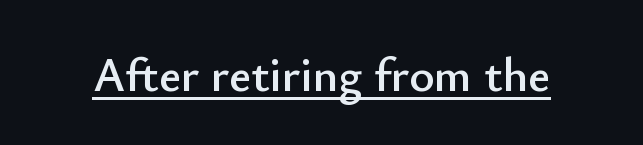
Q: Is the text italic (slanted)? A: No, it is upright.
Q: Is the typeface a serif or a sans-serif typeface? A: Sans-serif.
Q: Is the text underlined? A: Yes.
Q: Is the spacing between letters normal or unusually wide? A: Normal.
Q: Width (condensed, normal, or wide)? A: Normal.
Q: Stroke contrast? A: Low.
Q: x-height? A: Small.
Q: Monospaced? A: No.
